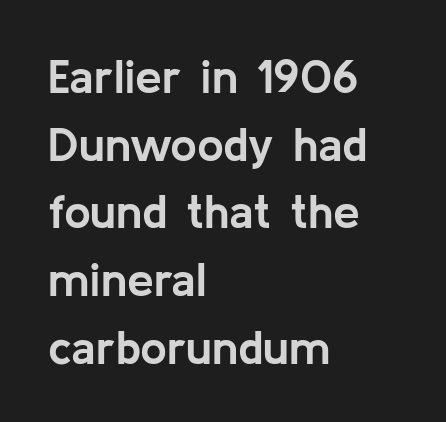
{"serif": "no", "italic": "no", "bold": "yes", "weight": "semibold", "width": "normal", "stroke_contrast": "low", "x_height": "medium", "monospaced": "no", "underline": "no", "align": "left", "line_spacing": "normal", "line_spacing_ratio": 1.41, "letter_spacing": "normal", "letter_spacing_em": 0.0, "glyph_px": 48}
